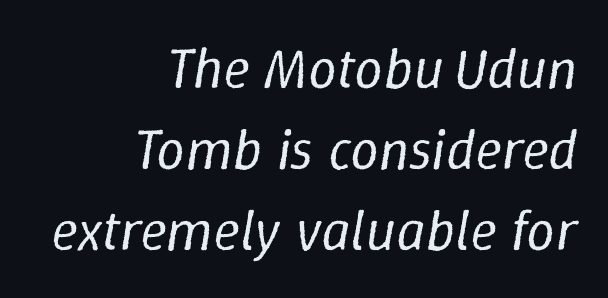
Students, note that the glyphs here touch the page at normal intervals. Character widths vary here, with narrow letters taking less room than wide ones. The specimen reads as italic at a glance. The lines sit at an ordinary, default distance from one another. The passage shown is not underscored anywhere.
